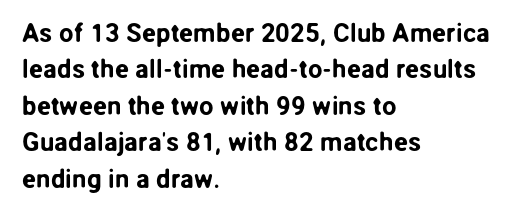
The image shows 26 px text type, upright; set left-aligned, normal line spacing (1.4x), normal letter spacing, not underlined.
